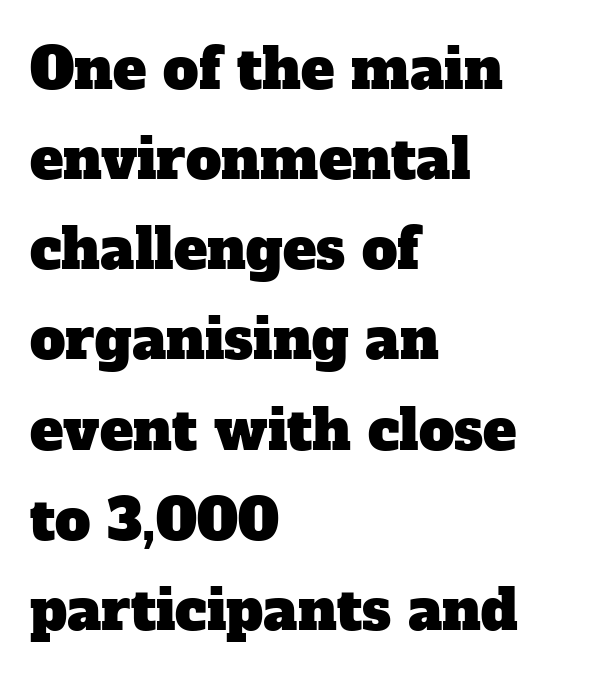
Q: Is the typeface a serif or a sans-serif typeface? A: Serif.
Q: Is the text underlined? A: No.
Q: How is the paragraph aligned? A: Left-aligned.
Q: Is the spacing between letters normal or unusually wide? A: Normal.
Q: Is the spacing between lines tight, normal or loose? A: Normal.
Q: Width (condensed, normal, or wide)? A: Normal.
Q: Stroke contrast? A: Low.
Q: x-height? A: Medium.
Q: Monospaced? A: No.
